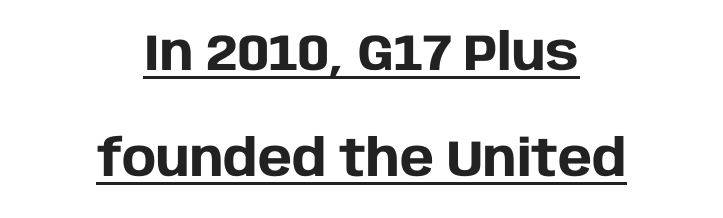
Q: Is the text bold? A: Yes.
Q: Is the text italic (slanted)? A: No, it is upright.
Q: Is the typeface a serif or a sans-serif typeface? A: Sans-serif.
Q: Is the text underlined? A: Yes.
Q: How is the paragraph aligned? A: Centered.
Q: Is the spacing between letters normal or unusually wide? A: Normal.
Q: Is the spacing between lines tight, normal or loose? A: Loose.
Q: Width (condensed, normal, or wide)? A: Normal.
Q: Stroke contrast? A: Low.
Q: x-height? A: Large.
Q: Monospaced? A: No.
